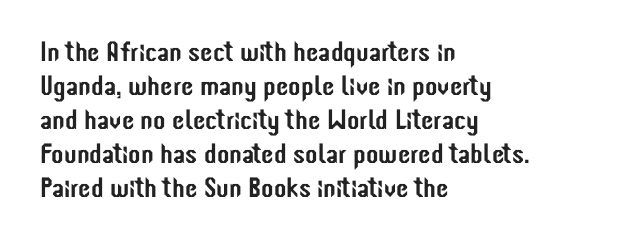
Q: Is the text italic (slanted)? A: No, it is upright.
Q: Is the typeface a serif or a sans-serif typeface? A: Sans-serif.
Q: Is the text underlined? A: No.
Q: How is the paragraph aligned? A: Left-aligned.
Q: Is the spacing between letters normal or unusually wide? A: Normal.
Q: Width (condensed, normal, or wide)? A: Condensed.
Q: Stroke contrast? A: Low.
Q: x-height? A: Medium.
Q: Monospaced? A: No.
